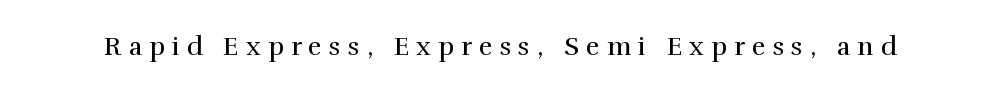
Ordinary non-slanted type is in use. Each stroke keeps to a modest, everyday thickness or less. The space beneath each line is pristine and unruled. Short note: letters widely spaced.
